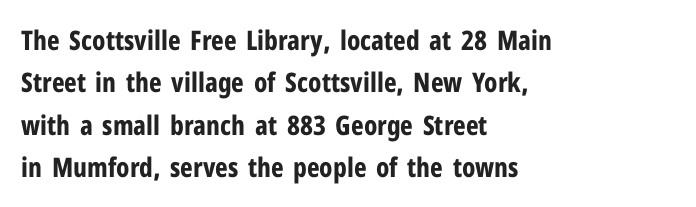
The image shows 27 px bold type, upright; set left-aligned, normal line spacing (1.57x), normal letter spacing, not underlined.
